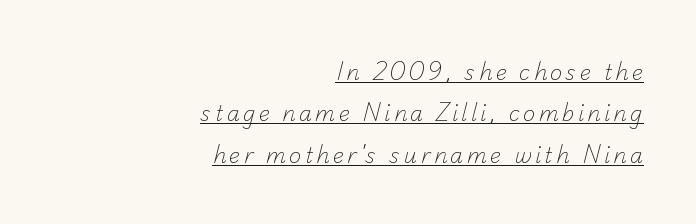
The paragraph has a hard right edge and a soft left edge. Summary of vertical rhythm: relaxed, with wide interline spacing. Summary of weight: not heavy and not bold. Does a line run under the words? Yes, clearly.
